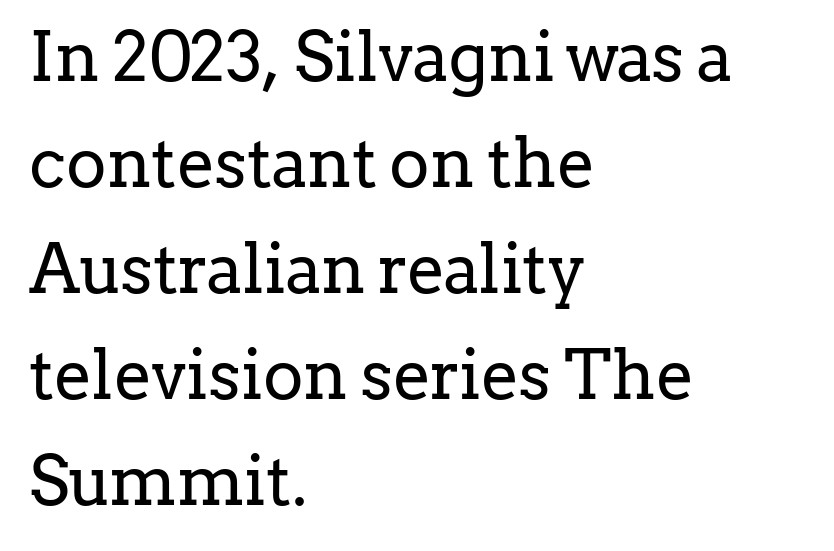
The letters advance in unequal steps, a hallmark of proportional type. Honestly, the row spacing looks completely unremarkable. The axis of the letterforms is exactly vertical. The passage shown is not bold in any degree. Is the letter spacing exaggerated? No — it looks like the ordinary default.
